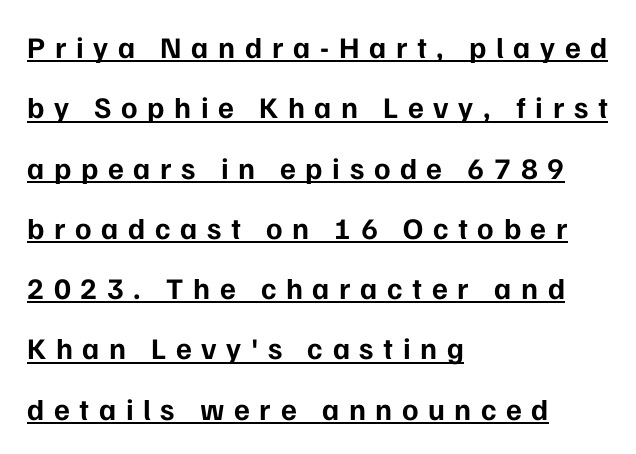
The image shows 30 px bold sans-serif type, upright; set left-aligned, loose line spacing (2.01x), unusually wide letter spacing (+0.32 em), underlined; low stroke contrast and a medium x-height.
